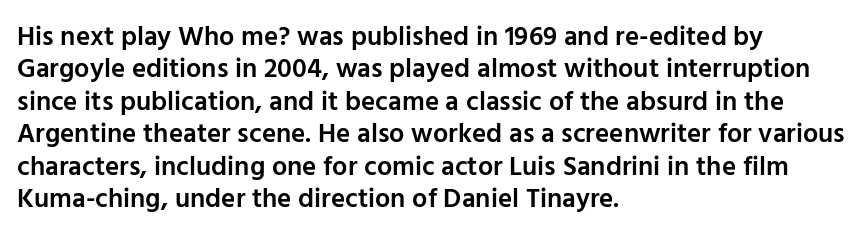
{"italic": "no", "bold": "semi", "underline": "no", "align": "left", "line_spacing_ratio": 1.2, "letter_spacing": "normal", "letter_spacing_em": 0.0, "glyph_px": 27}
